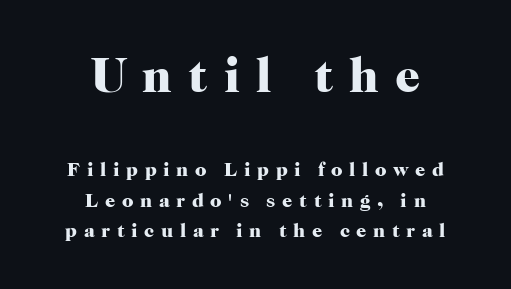
{"serif": "yes", "italic": "no", "bold": "yes", "weight": "heavy", "width": "normal", "stroke_contrast": "high", "x_height": "medium", "monospaced": "no", "underline": "no", "align": "center", "line_spacing": "normal", "line_spacing_ratio": 1.53, "letter_spacing": "wide", "letter_spacing_em": 0.33, "larger_block": "first", "size_ratio": 2.45, "glyph_px": 49}
